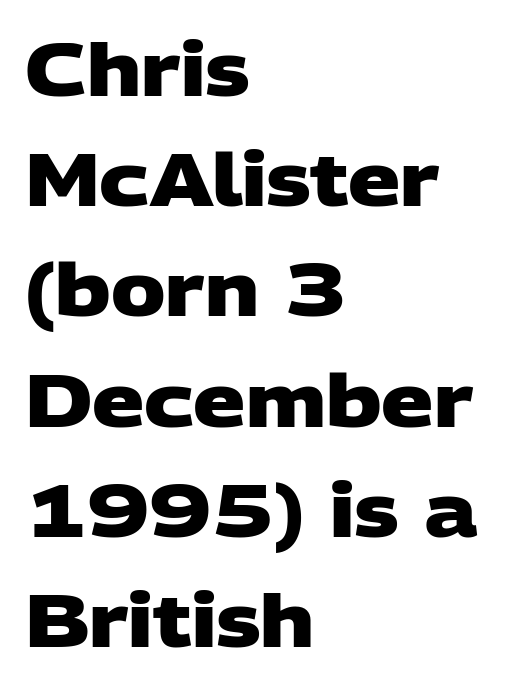
Plain, unruled lines of type. Compared with typical body copy, the letter spacing here is the same. The text was rendered using a sans face with plain stroke endings. The passage shown is typed in a proportional face where columns would drift. The ragged edge is on the right, which tells us the setting is flush left. Emphasis by weight is at full strength: bold.
